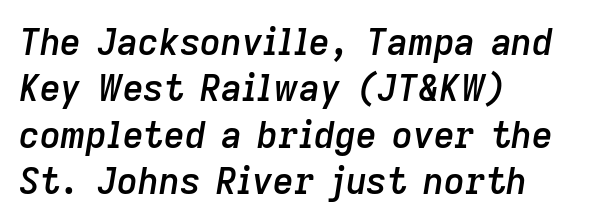
{"italic": "yes", "lean": "right", "slant_degrees": 9, "bold": "semi", "weight": "semibold", "width": "normal", "stroke_contrast": "low", "x_height": "medium", "monospaced": "no", "underline": "no", "align": "left", "line_spacing": "normal", "line_spacing_ratio": 1.29, "letter_spacing": "normal", "letter_spacing_em": 0.0, "glyph_px": 36}
